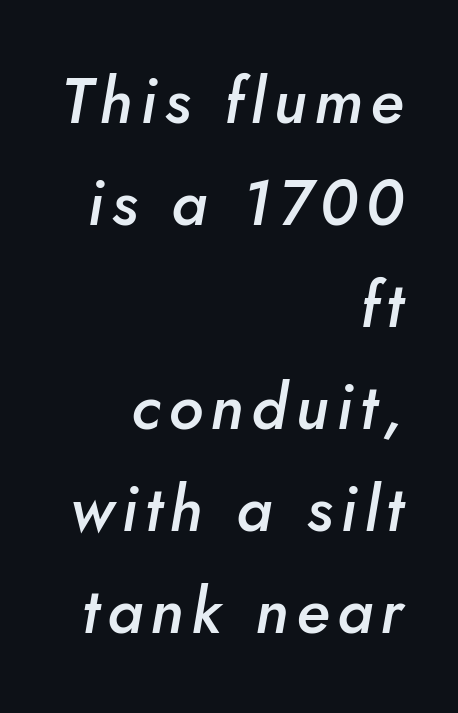
The image shows 63 px semibold type, italic (leaning right); set right-aligned, normal line spacing (1.62x), not underlined; low stroke contrast and a small x-height.
